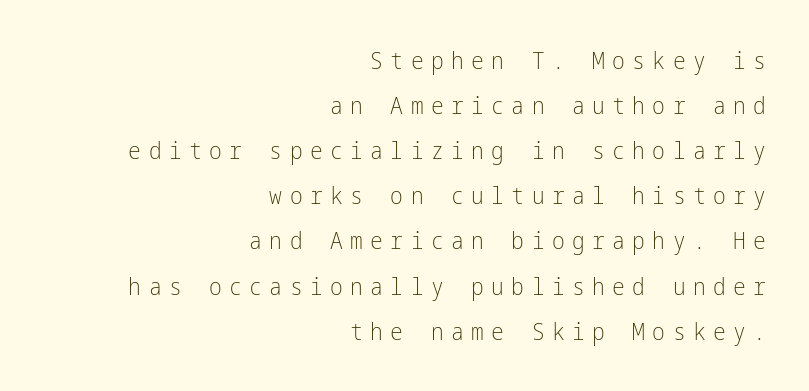
The image shows 24 px text type, upright; set right-aligned, line spacing 1.88x, unusually wide letter spacing (+0.31 em), not underlined.
